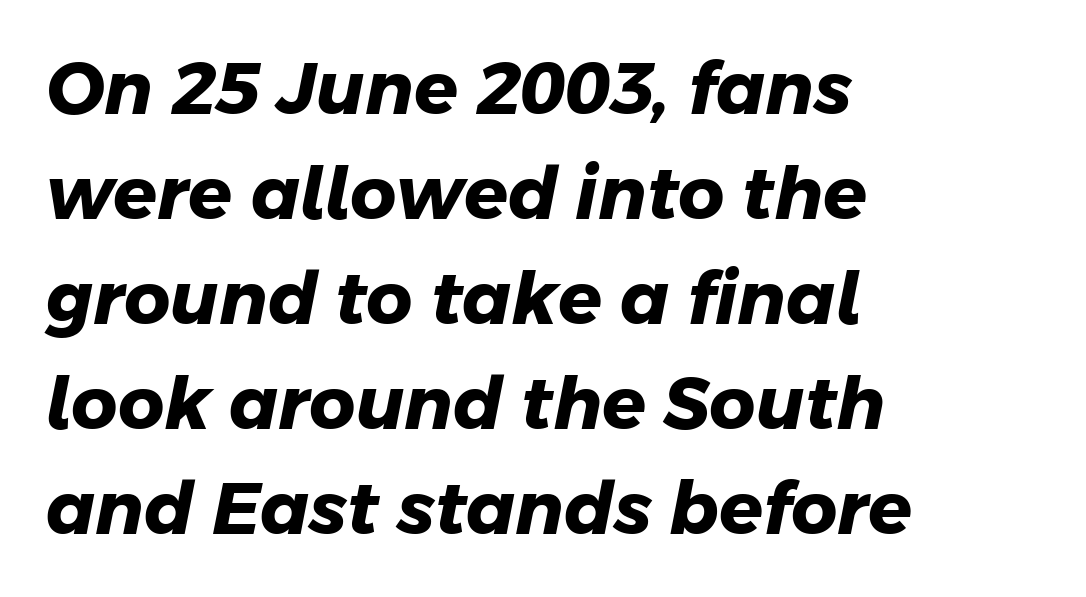
{"serif": "no", "bold": "yes", "weight": "heavy", "width": "normal", "stroke_contrast": "low", "x_height": "medium", "monospaced": "no", "underline": "no", "align": "left", "line_spacing": "normal", "line_spacing_ratio": 1.46, "letter_spacing": "normal", "letter_spacing_em": 0.0, "glyph_px": 72}
